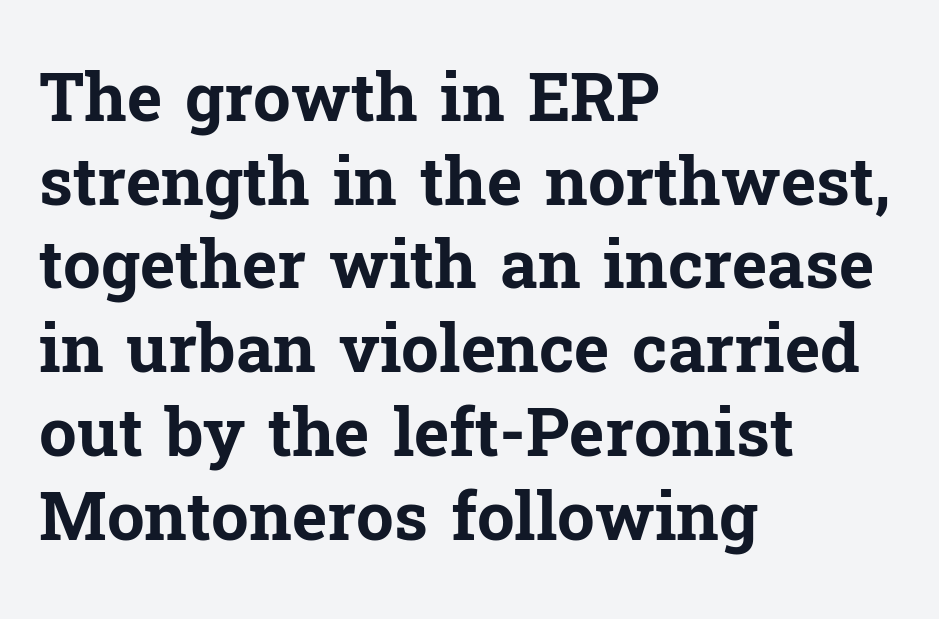
{"serif": "yes", "italic": "no", "bold": "yes", "weight": "bold", "width": "normal", "stroke_contrast": "low", "x_height": "medium", "monospaced": "no", "underline": "no", "align": "left", "line_spacing": "normal", "line_spacing_ratio": 1.25, "letter_spacing": "normal", "letter_spacing_em": 0.0, "glyph_px": 67}
